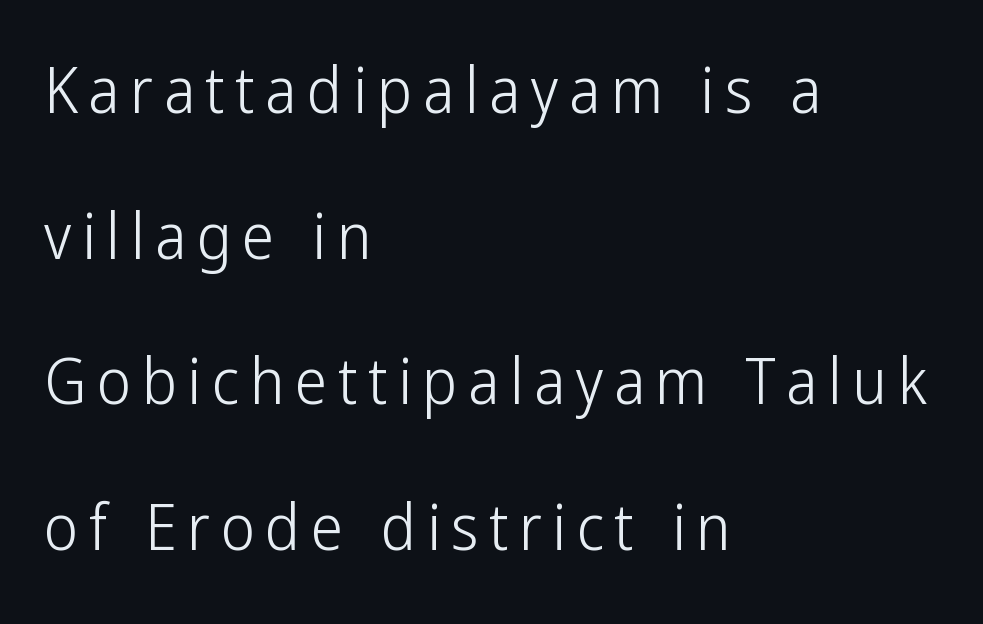
On a weight scale, this lands at 450 or below. Do the characters align in a grid? No, the font is proportional. How would I describe the line gaps? Wide and relaxed. Is the block centered? No — it sits flush against the left margin. The baseline area is clear.
